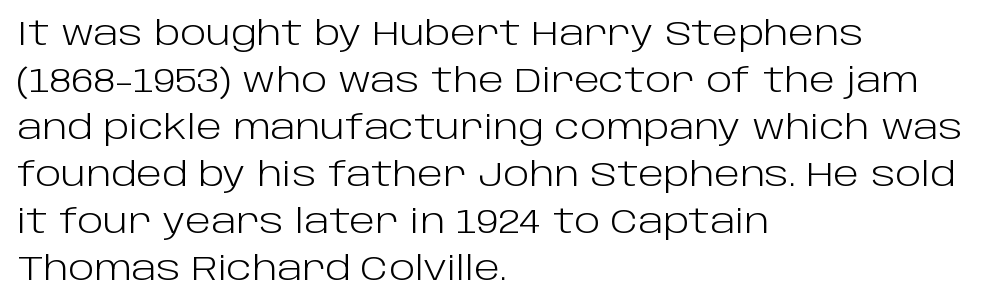
This sample has the flowing, uneven cadence of proportional lettering. A roman cut, with each character standing at attention. If you drew a ruler down the left edge, every line would touch it. Is this a heavy cut? Hardly; it is regular or lighter. What stands out about the letter spacing? Nothing — it is the standard amount.
